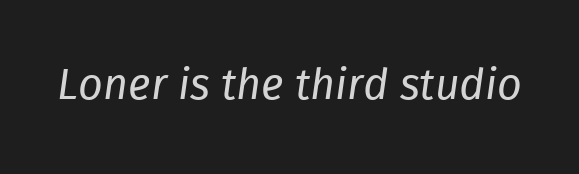
{"italic": "yes", "lean": "right", "slant_degrees": 8, "bold": "no", "weight": "regular", "width": "normal", "stroke_contrast": "low", "x_height": "medium", "monospaced": "no", "underline": "no", "letter_spacing": "normal", "letter_spacing_em": 0.0, "glyph_px": 43}
